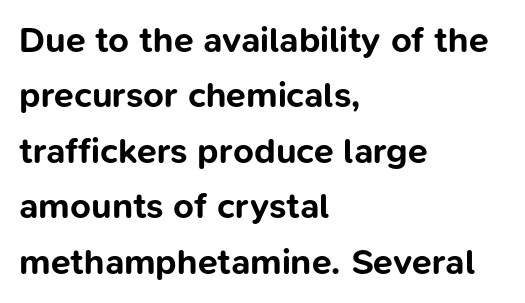
{"serif": "no", "italic": "no", "bold": "yes", "weight": "bold", "width": "normal", "stroke_contrast": "low", "x_height": "medium", "monospaced": "no", "underline": "no", "align": "left", "line_spacing": "normal", "line_spacing_ratio": 1.54, "letter_spacing": "normal", "letter_spacing_em": 0.0, "glyph_px": 36}
